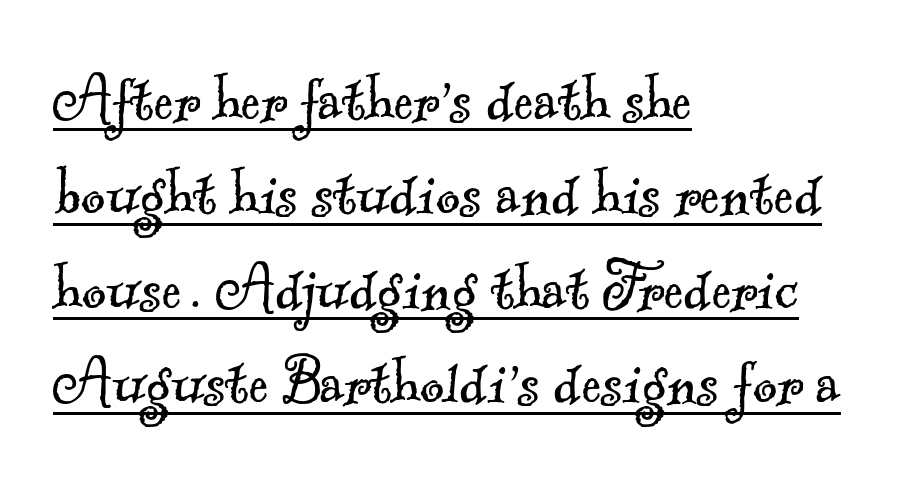
Old-style or modern, the face here clearly has serifs. Students, note that the glyphs here touch the page at normal intervals. Compared with undecorated copy, this sample adds a rule below the words. Horizontal alignment here is leftward, the default for most running prose. Baseline-to-baseline distance is the conventional proportion of letter height.
